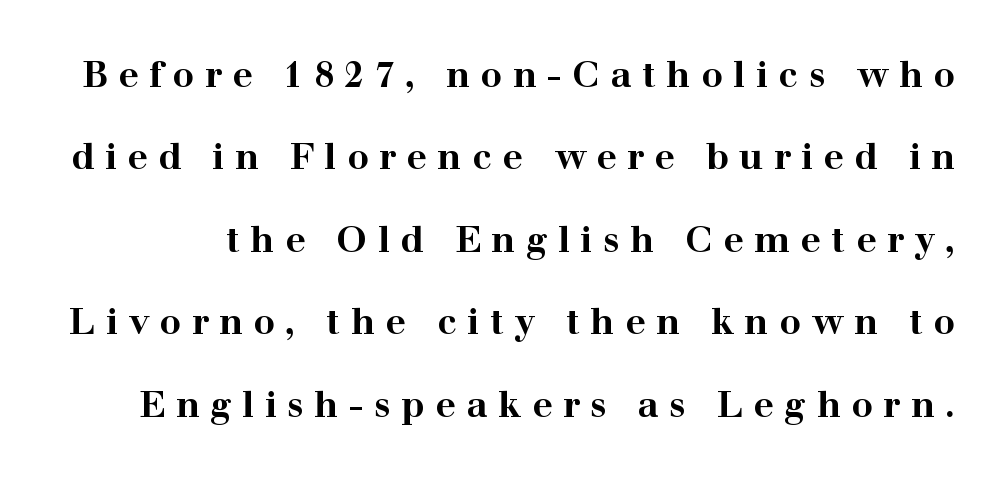
The image shows 36 px bold, wide serif type, upright; set loose line spacing (2.29x), unusually wide letter spacing (+0.29 em), not underlined; high stroke contrast and a medium x-height.
